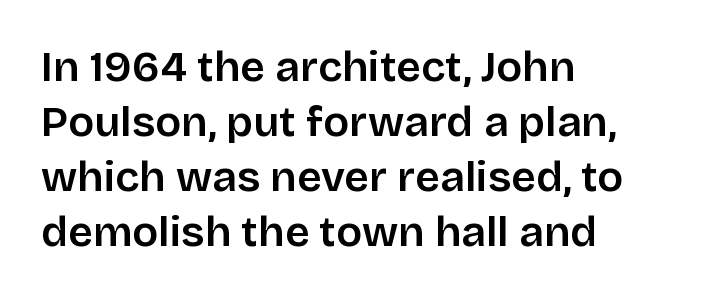
Q: Is the text bold? A: Semi-bold.
Q: Is the text italic (slanted)? A: No, it is upright.
Q: Is the typeface a serif or a sans-serif typeface? A: Sans-serif.
Q: Is the text underlined? A: No.
Q: How is the paragraph aligned? A: Left-aligned.
Q: Is the spacing between letters normal or unusually wide? A: Normal.
Q: Is the spacing between lines tight, normal or loose? A: Normal.
Q: Width (condensed, normal, or wide)? A: Normal.
Q: Stroke contrast? A: Low.
Q: x-height? A: Large.
Q: Monospaced? A: No.
